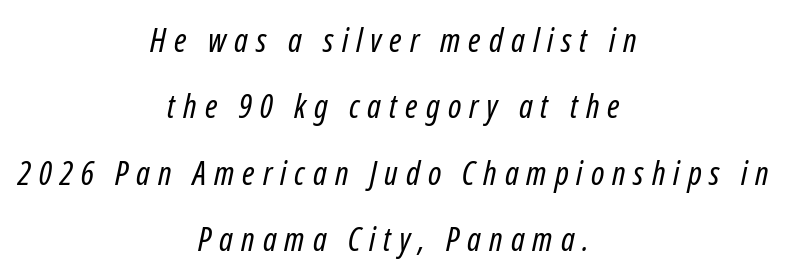
{"italic": "yes", "lean": "right", "slant_degrees": 12, "bold": "no", "weight": "regular", "width": "condensed", "stroke_contrast": "low", "x_height": "medium", "monospaced": "no", "underline": "no", "align": "center", "line_spacing": "loose", "line_spacing_ratio": 2.01, "letter_spacing": "wide", "letter_spacing_em": 0.24, "glyph_px": 33}
